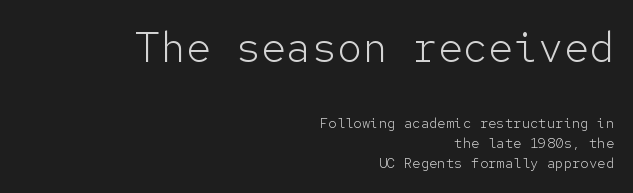
The image shows 42 px light sans-serif type, upright, monospaced; set right-aligned, normal line spacing (1.44x), normal letter spacing, not underlined; the first (top) block is 3.0x larger; low stroke contrast and a medium x-height.
